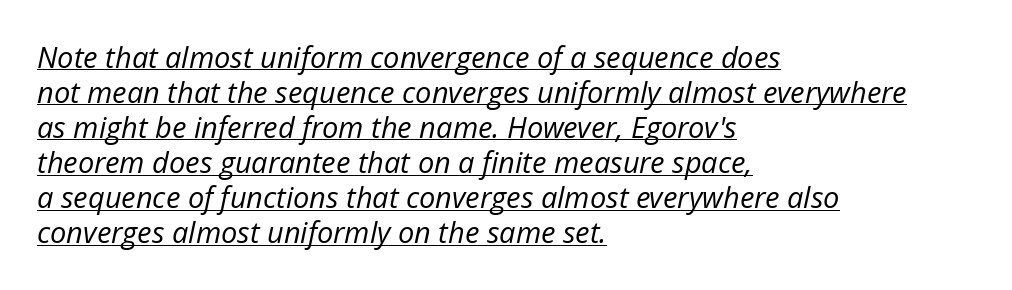
Think of a printed novel: that variable character pitch is what you see here. The string is rendered with underlining switched on. The typography opts for an oblique posture over an upright one. Teacher's note: observe the even left margin — that is flush-left alignment. This reads as an unemphasized weight, regular at the heaviest. Does extra space separate the letters? No, they use regular spacing.
